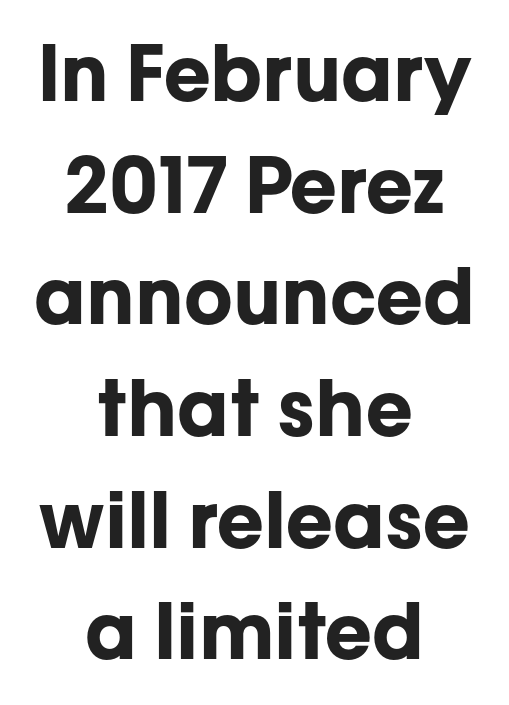
The image shows 77 px bold sans-serif type, upright; set centered, normal line spacing (1.45x), normal letter spacing, not underlined; low stroke contrast and a medium x-height.
